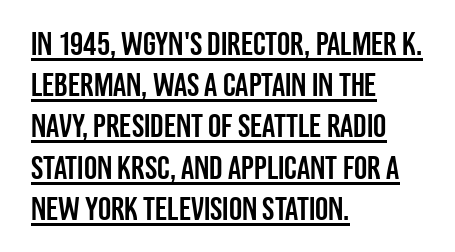
The image shows 33 px condensed sans-serif type, upright; set left-aligned, normal line spacing (1.25x), normal letter spacing, underlined; low stroke contrast and a large x-height.
